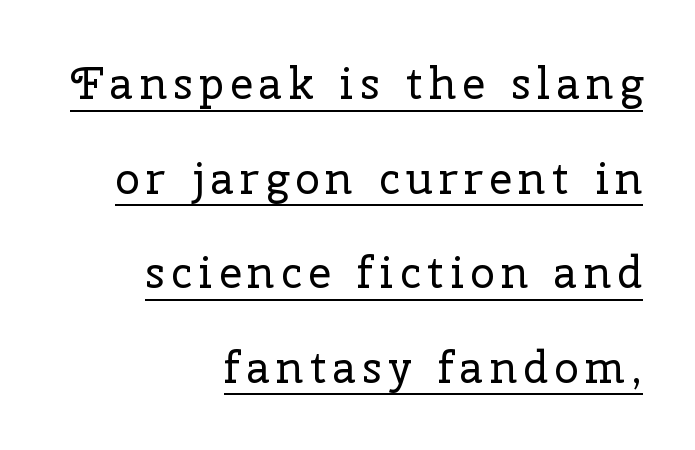
The leading is generous, giving the passage an open texture. Compared with undecorated copy, this sample adds a rule below the words. The typesetter chose a ragged-left arrangement here. Weight: in the light-to-regular range. Is this a sans? No — the strokes have serifs.
